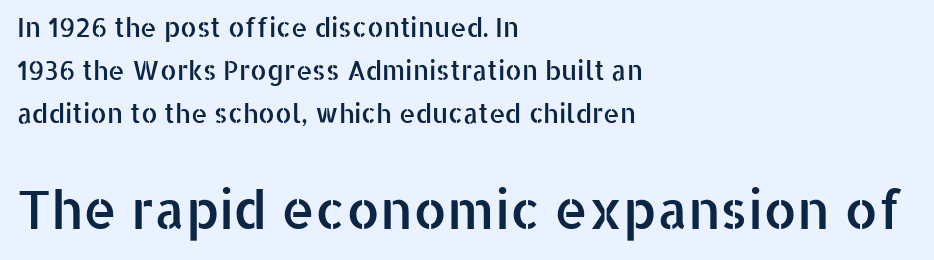
The image shows 53 px sans-serif type, upright; set left-aligned, normal line spacing (1.66x), normal letter spacing, not underlined; the second (bottom) block is 2.04x larger; low stroke contrast and a medium x-height.
